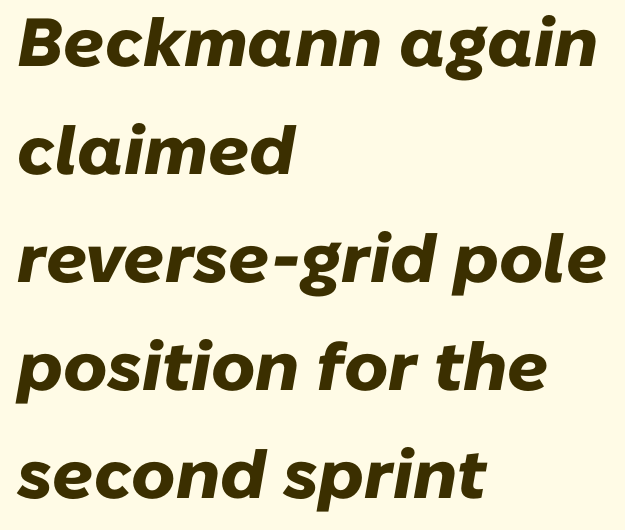
Q: Is the text bold? A: Yes.
Q: Is the text italic (slanted)? A: Yes, it leans right by about 10 degrees.
Q: Is the text underlined? A: No.
Q: How is the paragraph aligned? A: Left-aligned.
Q: Is the spacing between letters normal or unusually wide? A: Normal.
Q: Is the spacing between lines tight, normal or loose? A: Normal.
Q: Width (condensed, normal, or wide)? A: Normal.
Q: Stroke contrast? A: Low.
Q: x-height? A: Medium.
Q: Monospaced? A: No.
